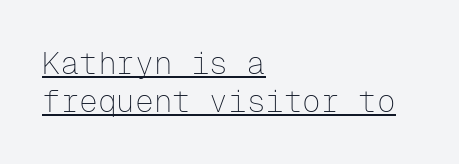
{"serif": "no", "italic": "no", "bold": "no", "weight": "thin", "width": "normal", "stroke_contrast": "low", "x_height": "medium", "monospaced": "yes", "underline": "yes", "align": "left", "line_spacing_ratio": 1.21, "letter_spacing": "normal", "letter_spacing_em": 0.0, "glyph_px": 31}
